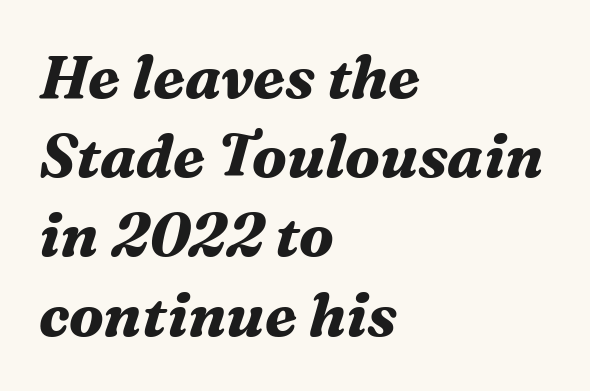
Q: Is the text bold? A: Yes.
Q: Is the text italic (slanted)? A: Yes, it leans right by about 16 degrees.
Q: Is the typeface a serif or a sans-serif typeface? A: Serif.
Q: Is the text underlined? A: No.
Q: How is the paragraph aligned? A: Left-aligned.
Q: Is the spacing between letters normal or unusually wide? A: Normal.
Q: Is the spacing between lines tight, normal or loose? A: Normal.
Q: Width (condensed, normal, or wide)? A: Normal.
Q: Stroke contrast? A: Medium.
Q: x-height? A: Medium.
Q: Monospaced? A: No.
